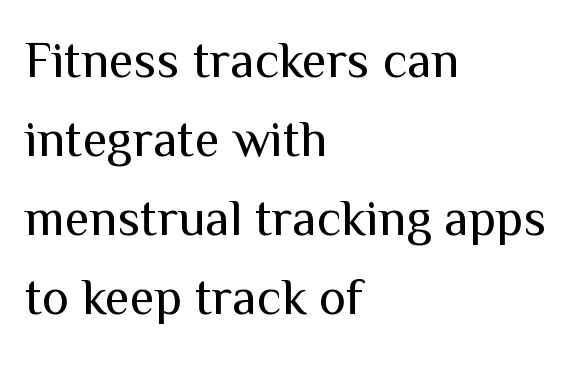
Q: Is the text bold? A: No.
Q: Is the text italic (slanted)? A: No, it is upright.
Q: Is the typeface a serif or a sans-serif typeface? A: Sans-serif.
Q: Is the text underlined? A: No.
Q: How is the paragraph aligned? A: Left-aligned.
Q: Is the spacing between letters normal or unusually wide? A: Normal.
Q: Is the spacing between lines tight, normal or loose? A: Normal.
Q: Width (condensed, normal, or wide)? A: Normal.
Q: Stroke contrast? A: Medium.
Q: x-height? A: Medium.
Q: Monospaced? A: No.
